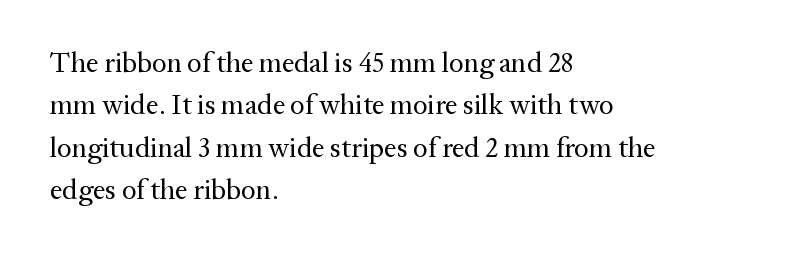
Q: Is the text bold? A: No.
Q: Is the text italic (slanted)? A: No, it is upright.
Q: Is the typeface a serif or a sans-serif typeface? A: Serif.
Q: Is the text underlined? A: No.
Q: How is the paragraph aligned? A: Left-aligned.
Q: Is the spacing between letters normal or unusually wide? A: Normal.
Q: Is the spacing between lines tight, normal or loose? A: Normal.
Q: Width (condensed, normal, or wide)? A: Normal.
Q: Stroke contrast? A: Medium.
Q: x-height? A: Medium.
Q: Monospaced? A: No.
